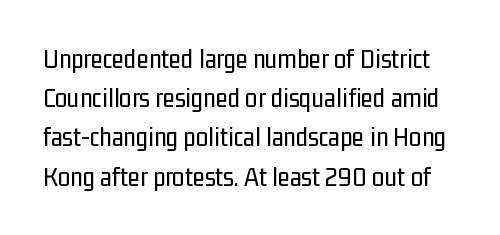
Interline gaps are of average width in this sample. Each letter keeps its own natural width here, so spacing adapts to shape. The face used here is rendered with its standard letterfit. The type family on display is of the sans-serif kind.
